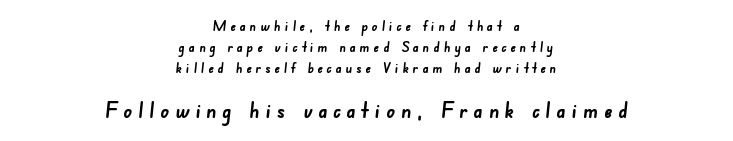
{"bold": "yes", "underline": "no", "align": "center", "line_spacing": "normal", "line_spacing_ratio": 1.51, "letter_spacing": "wide", "letter_spacing_em": 0.28, "larger_block": "second", "size_ratio": 1.5, "glyph_px": 21}
